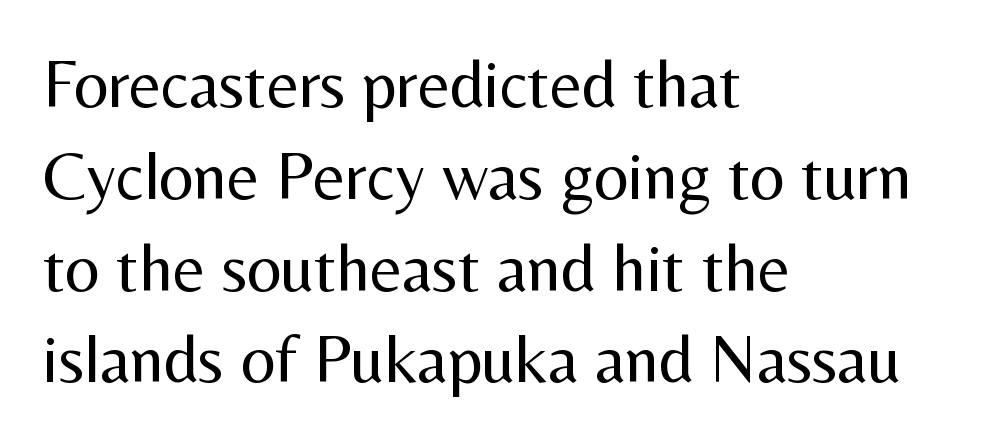
The image shows 68 px regular-weight sans-serif type, upright; set left-aligned, normal line spacing (1.35x), normal letter spacing, not underlined; medium stroke contrast and a medium x-height.
